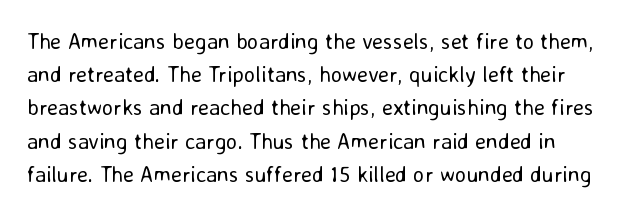
The image shows 22 px text type, upright; set normal line spacing (1.51x), normal letter spacing, not underlined.
